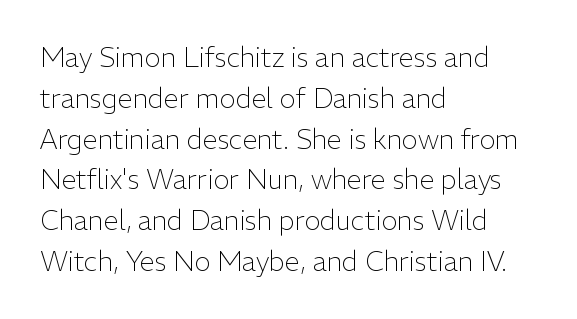
Q: Is the text bold? A: No.
Q: Is the text italic (slanted)? A: No, it is upright.
Q: Is the text underlined? A: No.
Q: How is the paragraph aligned? A: Left-aligned.
Q: Is the spacing between letters normal or unusually wide? A: Normal.
Q: Is the spacing between lines tight, normal or loose? A: Normal.
